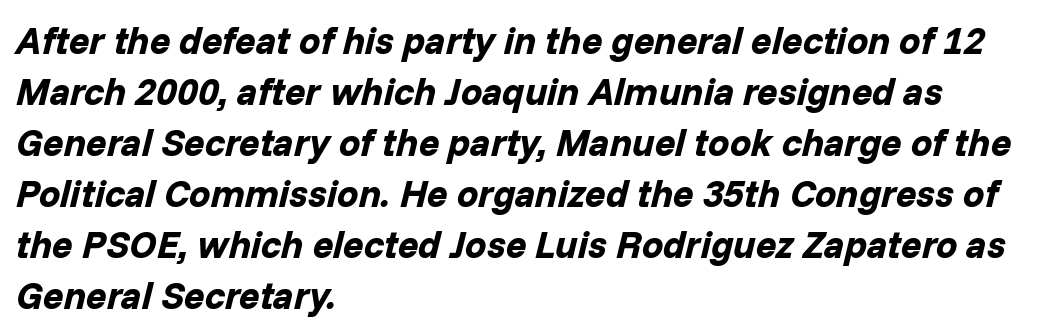
Tracking value appears to be zero — textbook default spacing. The letters are slanted; this is an italic face. Think of a printed novel: that variable character pitch is what you see here. Weight check: bold — yes, fully. The rendering uses a moderate line-height, typical for paragraphs.
